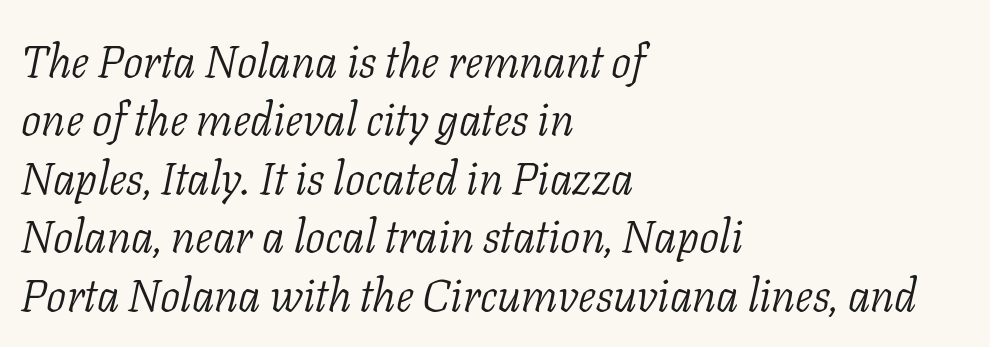
Has an underline been added? It has not. The face used here has a pronounced slope to its letters. The letterforms sit shoulder to shoulder at normal distance. Is this a fixed-width face? No — the glyphs have proportional, varying widths. This is serif lettering, the kind often seen in printed books.
